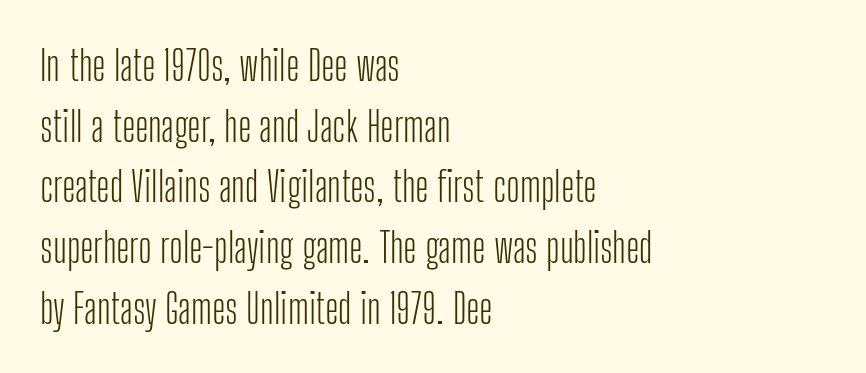
Q: Is the text bold? A: No.
Q: Is the text italic (slanted)? A: No, it is upright.
Q: Is the typeface a serif or a sans-serif typeface? A: Sans-serif.
Q: Is the text underlined? A: No.
Q: How is the paragraph aligned? A: Left-aligned.
Q: Is the spacing between letters normal or unusually wide? A: Normal.
Q: Is the spacing between lines tight, normal or loose? A: Normal.
Q: Width (condensed, normal, or wide)? A: Condensed.
Q: Stroke contrast? A: Low.
Q: x-height? A: Medium.
Q: Monospaced? A: No.
